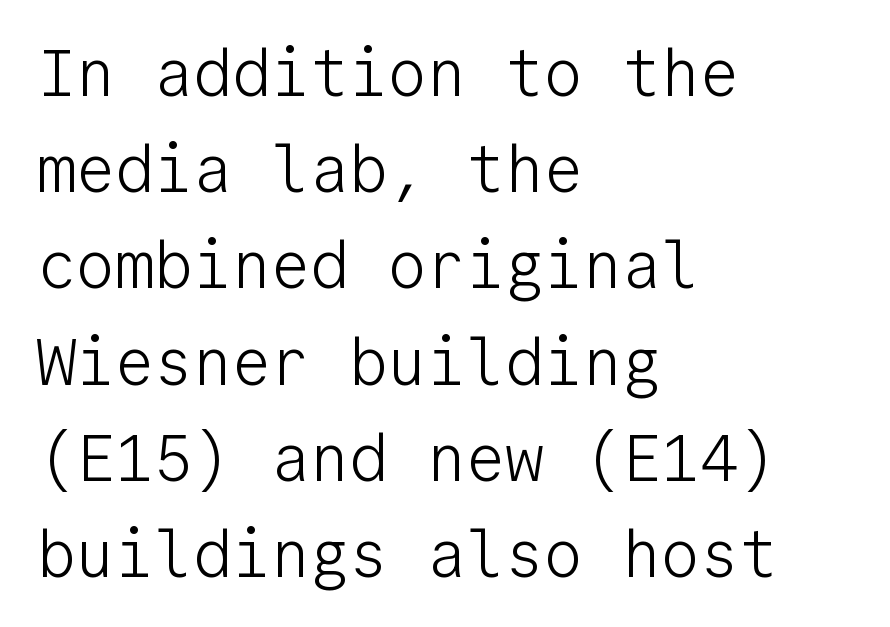
{"serif": "no", "italic": "no", "bold": "no", "weight": "light", "width": "normal", "stroke_contrast": "low", "x_height": "medium", "monospaced": "yes", "underline": "no", "align": "left", "line_spacing": "normal", "line_spacing_ratio": 1.48, "letter_spacing": "normal", "letter_spacing_em": 0.0, "glyph_px": 65}
